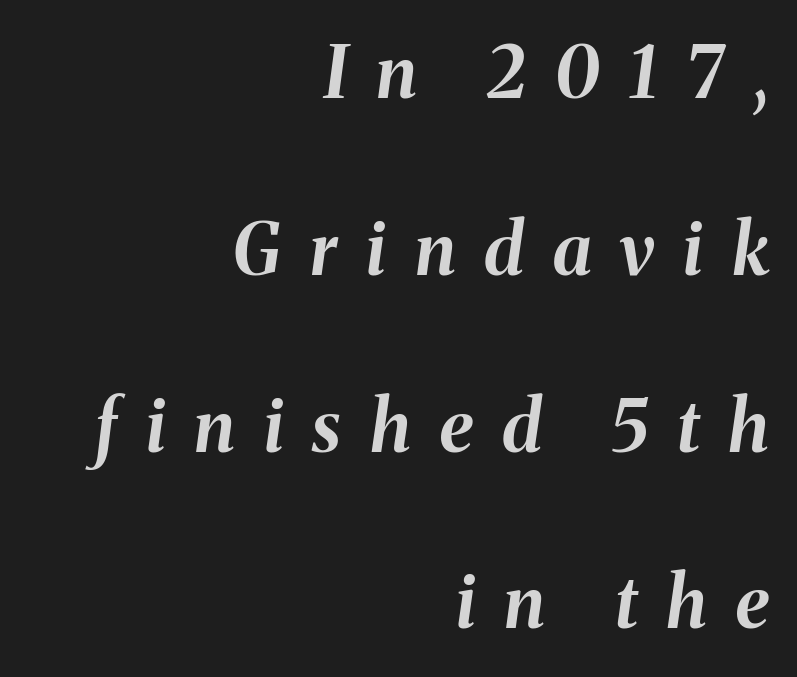
Q: Is the text bold? A: Yes.
Q: Is the text italic (slanted)? A: Yes, it leans right by about 8 degrees.
Q: Is the text underlined? A: No.
Q: How is the paragraph aligned? A: Right-aligned.
Q: Is the spacing between letters normal or unusually wide? A: Unusually wide.
Q: Is the spacing between lines tight, normal or loose? A: Loose.
Q: Width (condensed, normal, or wide)? A: Normal.
Q: Stroke contrast? A: Medium.
Q: x-height? A: Medium.
Q: Monospaced? A: No.
